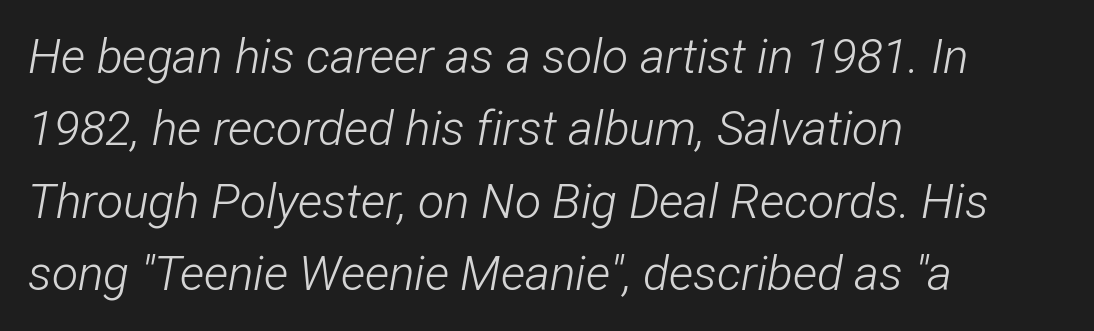
{"italic": "yes", "lean": "right", "slant_degrees": 12, "bold": "no", "weight": "light", "width": "condensed", "stroke_contrast": "low", "x_height": "medium", "monospaced": "no", "underline": "no", "align": "left", "line_spacing": "normal", "line_spacing_ratio": 1.51, "letter_spacing": "normal", "letter_spacing_em": 0.0, "glyph_px": 48}
